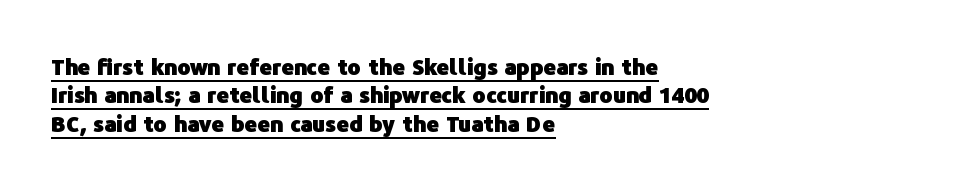
The image shows 22 px bold type, upright; set left-aligned, normal line spacing (1.29x), normal letter spacing, underlined.
